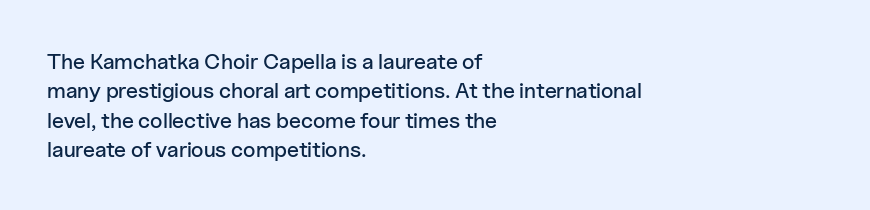
Glyph-to-glyph distance matches everyday printed text. If you drew a ruler down the left edge, every line would touch it. The letters stand upright; this is a roman face. No word sits above an underline. The line-height multiplier appears to be the usual default.
